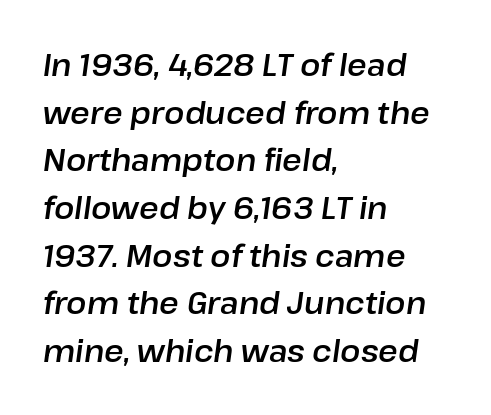
Looks like regular typesetting: each glyph gets only the width it needs. Short note: letters normally spaced. This sample uses an oblique cut, with every glyph tilted off the vertical. Honestly, there is no underline to notice here at all.
